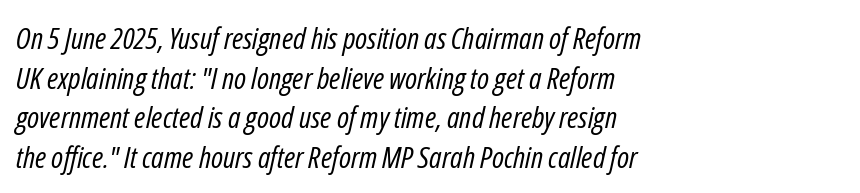
{"italic": "yes", "lean": "right", "slant_degrees": 12, "bold": "no", "weight": "regular", "width": "condensed", "stroke_contrast": "low", "x_height": "medium", "monospaced": "no", "underline": "no", "align": "left", "line_spacing": "normal", "line_spacing_ratio": 1.32, "letter_spacing": "normal", "letter_spacing_em": 0.0, "glyph_px": 30}
